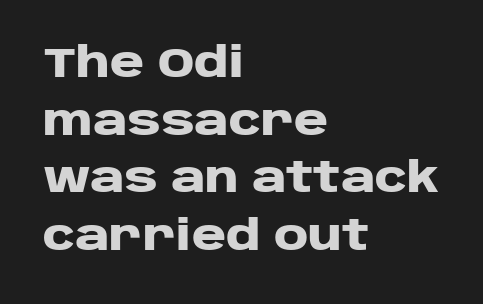
{"serif": "no", "italic": "no", "bold": "yes", "weight": "heavy", "width": "wide", "stroke_contrast": "low", "x_height": "large", "monospaced": "no", "underline": "no", "align": "left", "line_spacing": "normal", "line_spacing_ratio": 1.37, "letter_spacing": "normal", "letter_spacing_em": 0.0, "glyph_px": 42}
